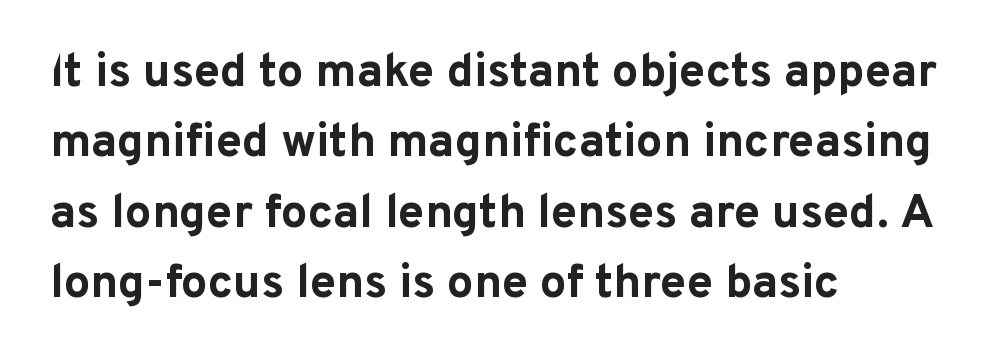
{"serif": "no", "italic": "no", "bold": "yes", "weight": "bold", "width": "normal", "stroke_contrast": "low", "x_height": "medium", "monospaced": "no", "underline": "no", "align": "left", "line_spacing": "normal", "line_spacing_ratio": 1.5, "letter_spacing": "normal", "letter_spacing_em": 0.0, "glyph_px": 47}
